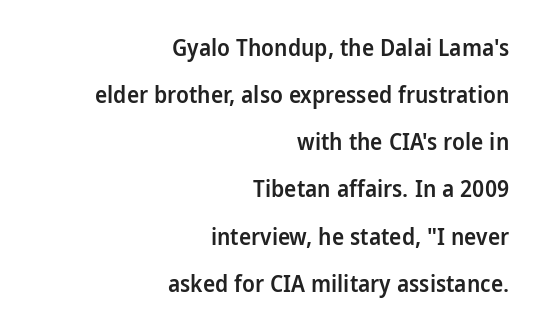
Q: Is the text bold? A: Semi-bold.
Q: Is the text italic (slanted)? A: No, it is upright.
Q: Is the text underlined? A: No.
Q: How is the paragraph aligned? A: Right-aligned.
Q: Is the spacing between letters normal or unusually wide? A: Normal.
Q: Is the spacing between lines tight, normal or loose? A: Loose.
